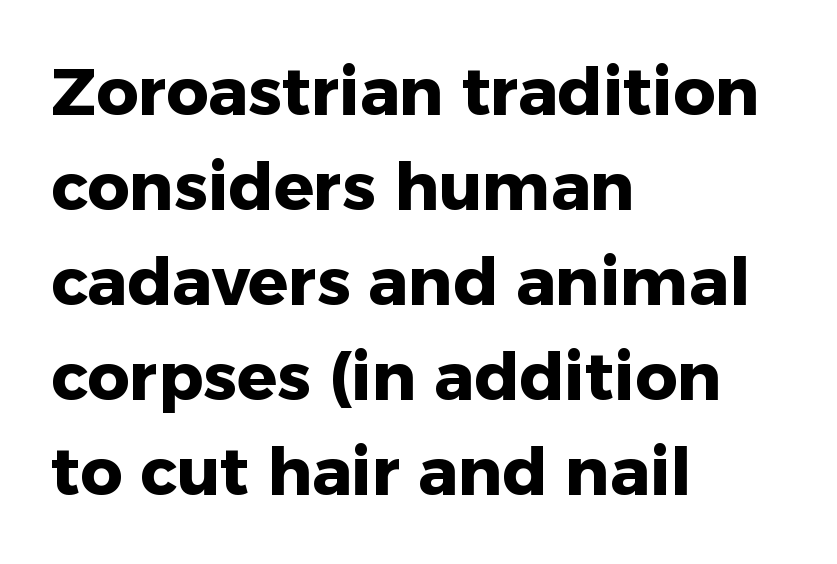
Q: Is the text bold? A: Yes.
Q: Is the text italic (slanted)? A: No, it is upright.
Q: Is the typeface a serif or a sans-serif typeface? A: Sans-serif.
Q: Is the text underlined? A: No.
Q: How is the paragraph aligned? A: Left-aligned.
Q: Is the spacing between letters normal or unusually wide? A: Normal.
Q: Is the spacing between lines tight, normal or loose? A: Normal.
Q: Width (condensed, normal, or wide)? A: Normal.
Q: Stroke contrast? A: Low.
Q: x-height? A: Medium.
Q: Monospaced? A: No.
